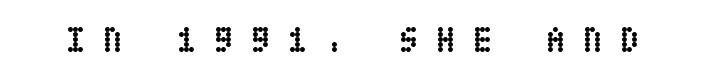
Q: Is the text bold? A: Yes.
Q: Is the text italic (slanted)? A: No, it is upright.
Q: Is the text underlined? A: No.
Q: Is the spacing between letters normal or unusually wide? A: Unusually wide.
Q: Width (condensed, normal, or wide)? A: Condensed.
Q: Stroke contrast? A: Low.
Q: x-height? A: Large.
